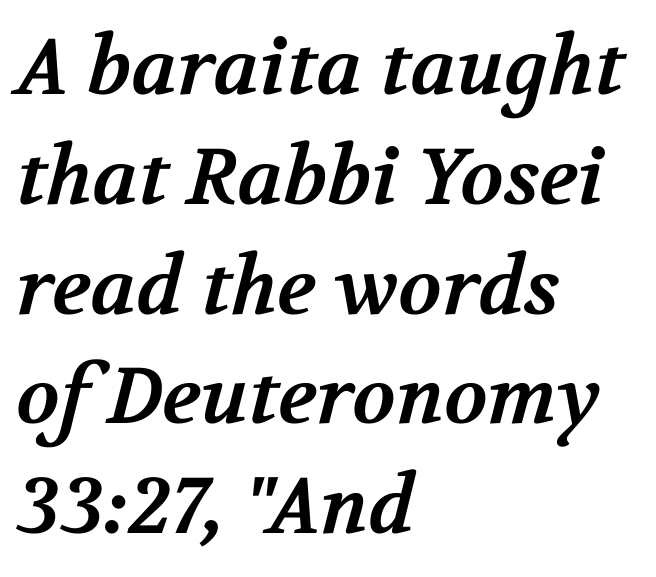
The image shows 79 px bold serif type; set left-aligned, normal line spacing (1.39x), normal letter spacing, not underlined; medium stroke contrast and a medium x-height.
